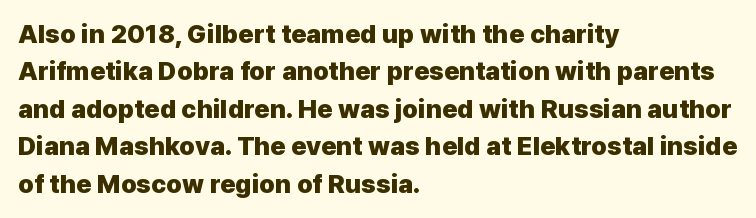
{"italic": "no", "bold": "yes", "underline": "no", "align": "left", "line_spacing": "normal", "line_spacing_ratio": 1.44, "letter_spacing": "normal", "letter_spacing_em": 0.0, "glyph_px": 26}
